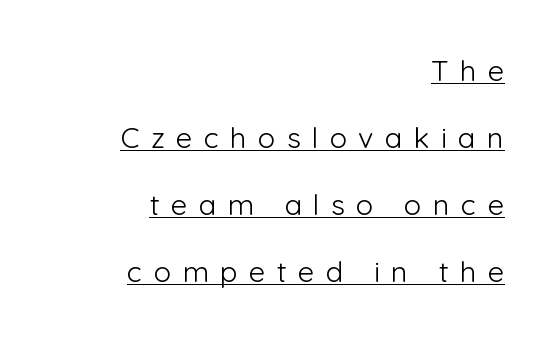
{"serif": "no", "italic": "no", "bold": "no", "weight": "light", "width": "normal", "stroke_contrast": "low", "x_height": "medium", "monospaced": "no", "underline": "yes", "align": "right", "line_spacing": "loose", "line_spacing_ratio": 2.31, "letter_spacing": "wide", "letter_spacing_em": 0.39, "glyph_px": 29}
